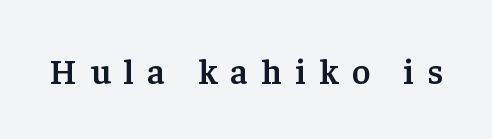
Unlike italic type, these characters show no tilt at all. Looks like regular typesetting: each glyph gets only the width it needs. The strip under each line holds only bare page. What stands out about the letter spacing? Its width — letters are far apart.
